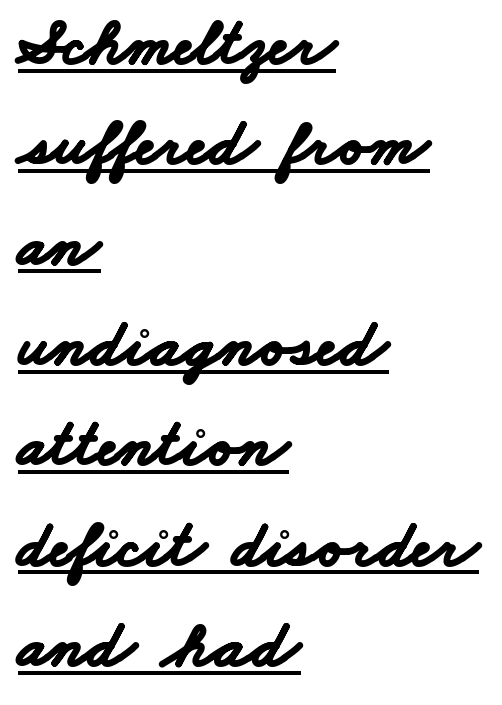
Q: Is the text bold? A: Yes.
Q: Is the typeface a serif or a sans-serif typeface? A: Sans-serif.
Q: Is the text underlined? A: Yes.
Q: How is the paragraph aligned? A: Left-aligned.
Q: Is the spacing between letters normal or unusually wide? A: Normal.
Q: Is the spacing between lines tight, normal or loose? A: Normal.
Q: Width (condensed, normal, or wide)? A: Wide.
Q: Stroke contrast? A: Low.
Q: x-height? A: Small.
Q: Monospaced? A: No.
